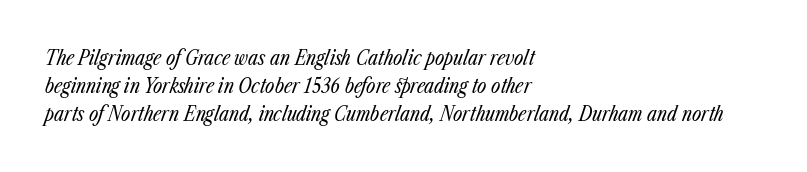
{"italic": "yes", "lean": "right", "slant_degrees": 23, "bold": "no", "underline": "no", "align": "left", "line_spacing": "normal", "line_spacing_ratio": 1.39, "letter_spacing": "normal", "letter_spacing_em": 0.0, "glyph_px": 20}
